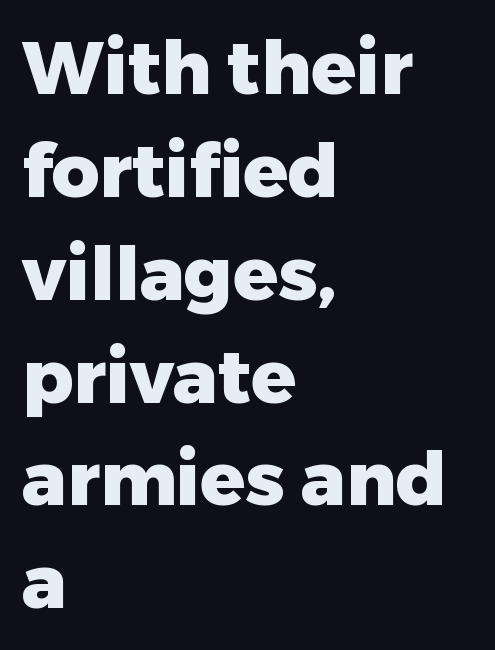
Q: Is the text bold? A: Yes.
Q: Is the text italic (slanted)? A: No, it is upright.
Q: Is the typeface a serif or a sans-serif typeface? A: Sans-serif.
Q: Is the text underlined? A: No.
Q: How is the paragraph aligned? A: Left-aligned.
Q: Is the spacing between letters normal or unusually wide? A: Normal.
Q: Is the spacing between lines tight, normal or loose? A: Normal.
Q: Width (condensed, normal, or wide)? A: Normal.
Q: Stroke contrast? A: Low.
Q: x-height? A: Medium.
Q: Monospaced? A: No.
